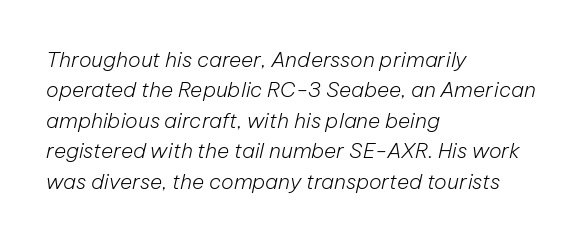
The image shows 21 px text type, italic (leaning right); set left-aligned, normal line spacing (1.45x), normal letter spacing, not underlined.
